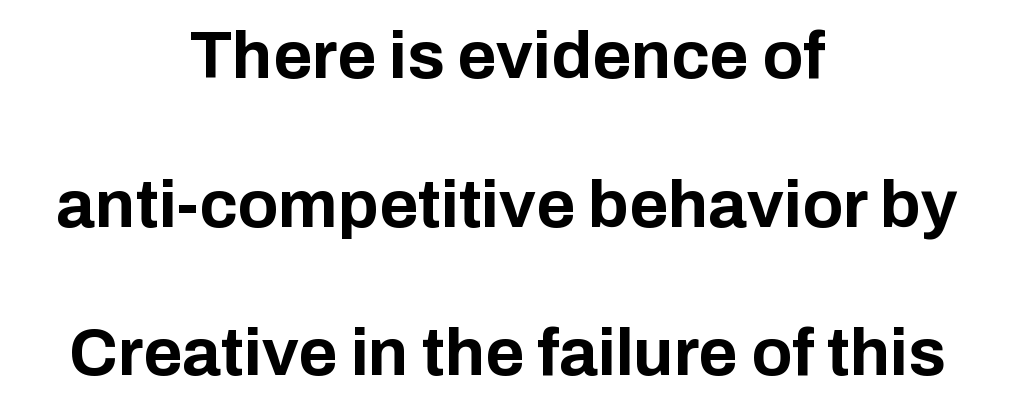
The image shows 67 px bold sans-serif type, upright; set centered, loose line spacing (2.22x), normal letter spacing, not underlined; low stroke contrast and a medium x-height.
